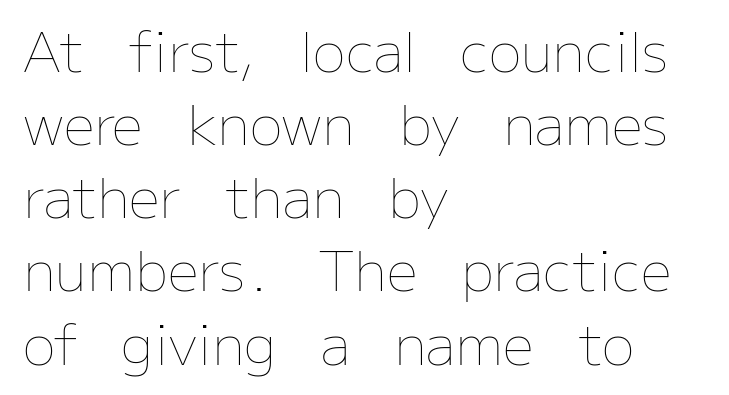
Q: Is the text bold? A: No.
Q: Is the text italic (slanted)? A: No, it is upright.
Q: Is the text underlined? A: No.
Q: How is the paragraph aligned? A: Left-aligned.
Q: Is the spacing between letters normal or unusually wide? A: Normal.
Q: Is the spacing between lines tight, normal or loose? A: Normal.
Q: Width (condensed, normal, or wide)? A: Normal.
Q: Stroke contrast? A: Low.
Q: x-height? A: Medium.
Q: Monospaced? A: No.
